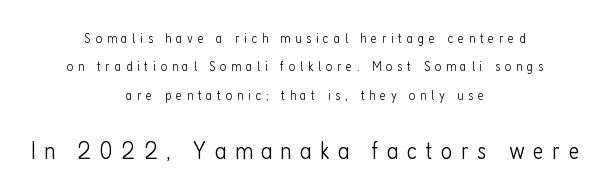
Q: Is the text bold? A: No.
Q: Is the text italic (slanted)? A: No, it is upright.
Q: Is the text underlined? A: No.
Q: How is the paragraph aligned? A: Centered.
Q: Is the spacing between letters normal or unusually wide? A: Unusually wide.
Q: Is the spacing between lines tight, normal or loose? A: Loose.
Q: Which block of text is set in a larger size, the first (top) or the second (bottom)? A: The second (bottom) one.
